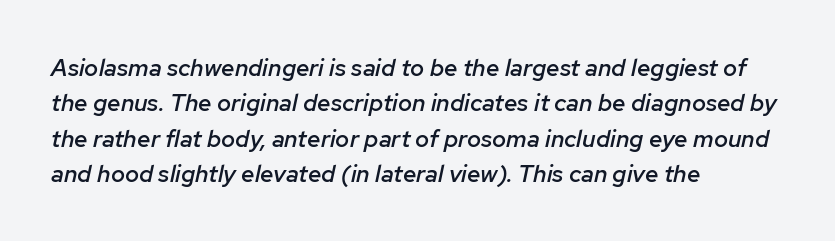
The image shows 24 px text type, italic (leaning right); set left-aligned, normal line spacing (1.47x), normal letter spacing, not underlined.
